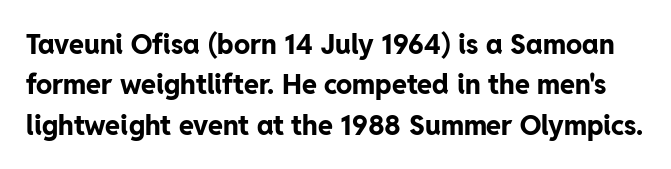
{"italic": "no", "bold": "yes", "underline": "no", "line_spacing": "normal", "line_spacing_ratio": 1.5, "letter_spacing": "normal", "letter_spacing_em": 0.0, "glyph_px": 27}
